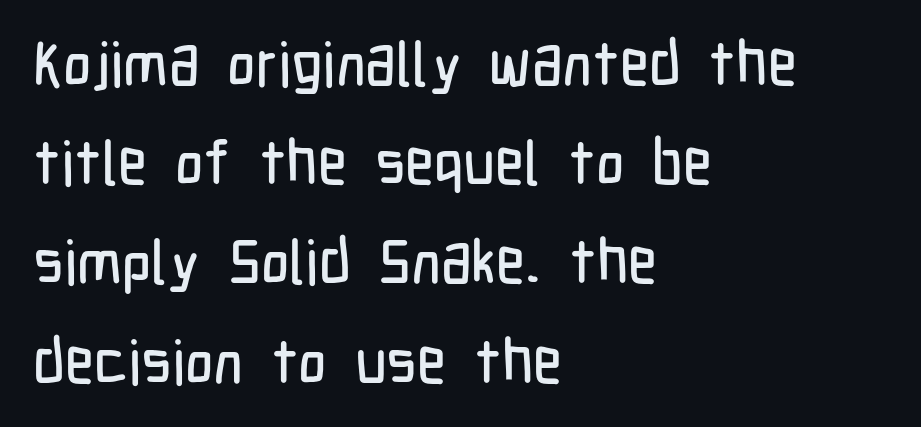
Type style note: lacks serifs. The passage shown has conventional tracking throughout. This rendering uses left alignment, leaving the right contour irregular. The vertical gap from one line to the next is medium. The rendering uses natural spacing where letterforms have individual widths. Every character sits straight up, as roman type does.
